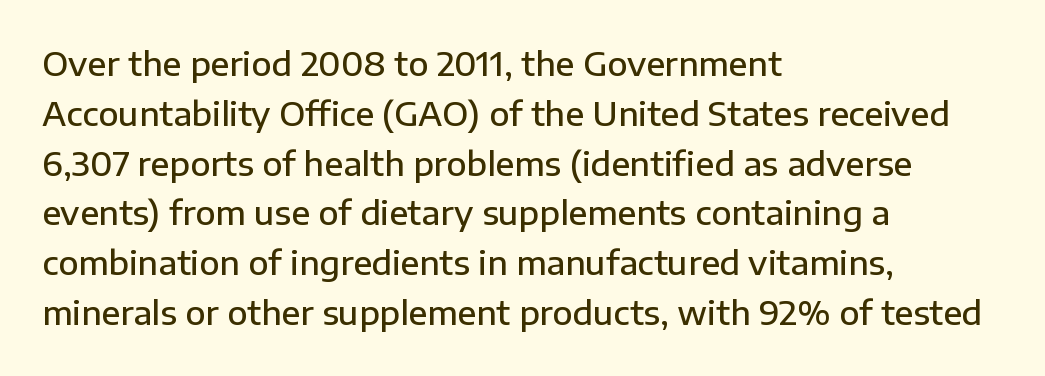
Does the weight exceed regular? Yes, but only to semibold. Vertical strokes here are truly vertical. Leftover space on each line is placed entirely after the last word. Glance below the letters and you will spot only blank space. Rows of type keep a routine distance in the vertical direction. Spacing verdict: proportional, widths tailored to each character.
